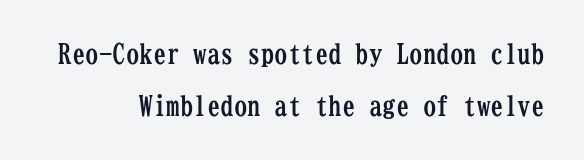
Q: Is the text bold? A: Yes.
Q: Is the text italic (slanted)? A: No, it is upright.
Q: Is the text underlined? A: No.
Q: How is the paragraph aligned? A: Right-aligned.
Q: Is the spacing between letters normal or unusually wide? A: Normal.
Q: Is the spacing between lines tight, normal or loose? A: Loose.
